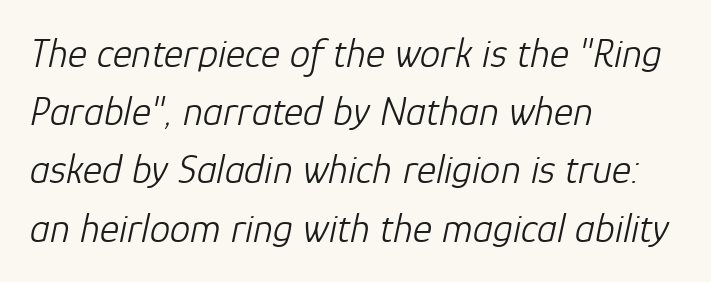
{"italic": "yes", "lean": "right", "slant_degrees": 12, "bold": "no", "weight": "light", "width": "normal", "stroke_contrast": "low", "x_height": "medium", "monospaced": "no", "underline": "no", "align": "left", "line_spacing": "normal", "line_spacing_ratio": 1.42, "letter_spacing": "normal", "letter_spacing_em": 0.0, "glyph_px": 41}
